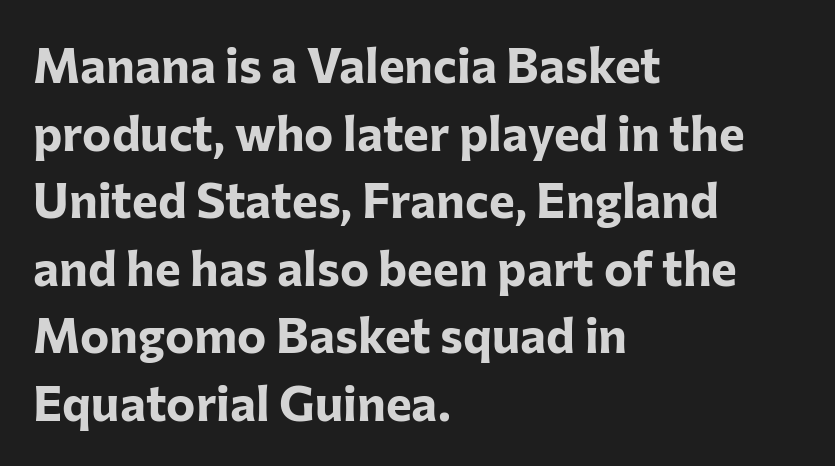
The image shows 49 px bold sans-serif type, upright; set left-aligned, normal line spacing (1.38x), normal letter spacing, not underlined; low stroke contrast and a medium x-height.
